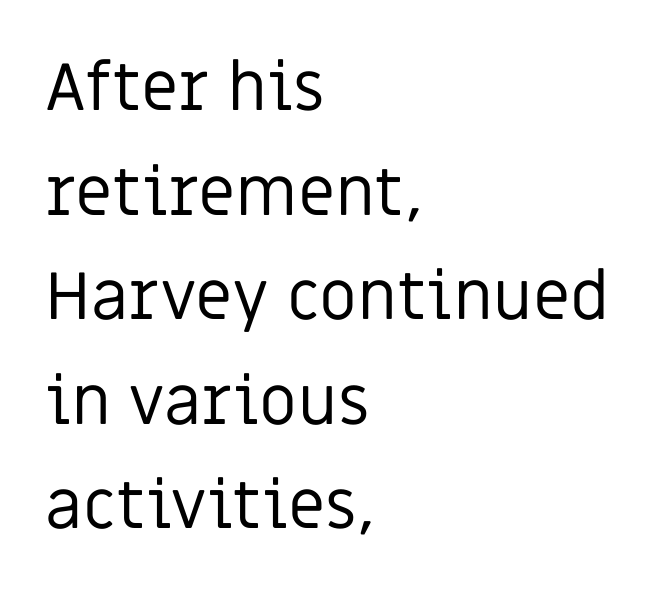
One glance says typical: line gaps are just what's usual. Layout note: lines flush left. The letters look calm and open, with moderate or lighter stems. The space directly below the letters is spotless.
